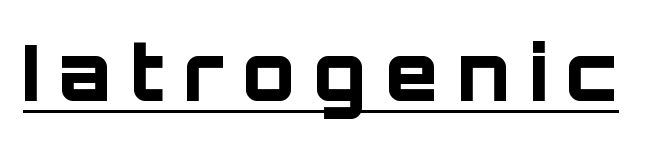
Q: Is the text bold? A: Yes.
Q: Is the text italic (slanted)? A: No, it is upright.
Q: Is the typeface a serif or a sans-serif typeface? A: Sans-serif.
Q: Is the text underlined? A: Yes.
Q: Is the spacing between letters normal or unusually wide? A: Unusually wide.
Q: Width (condensed, normal, or wide)? A: Normal.
Q: Stroke contrast? A: Low.
Q: x-height? A: Large.
Q: Monospaced? A: No.
